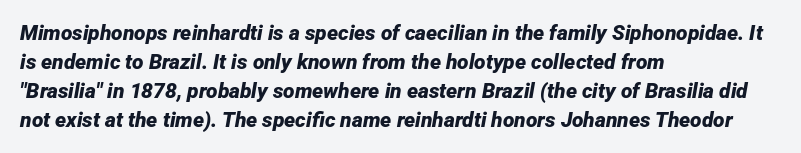
The sample has been set heavy, in full bold. Standard letterfit; no display-style spreading of the glyphs. This is oblique type, the kind used for emphasis or titles. Beneath every word, the page is bare. The passage shown stacks its lines at a standard gap.
